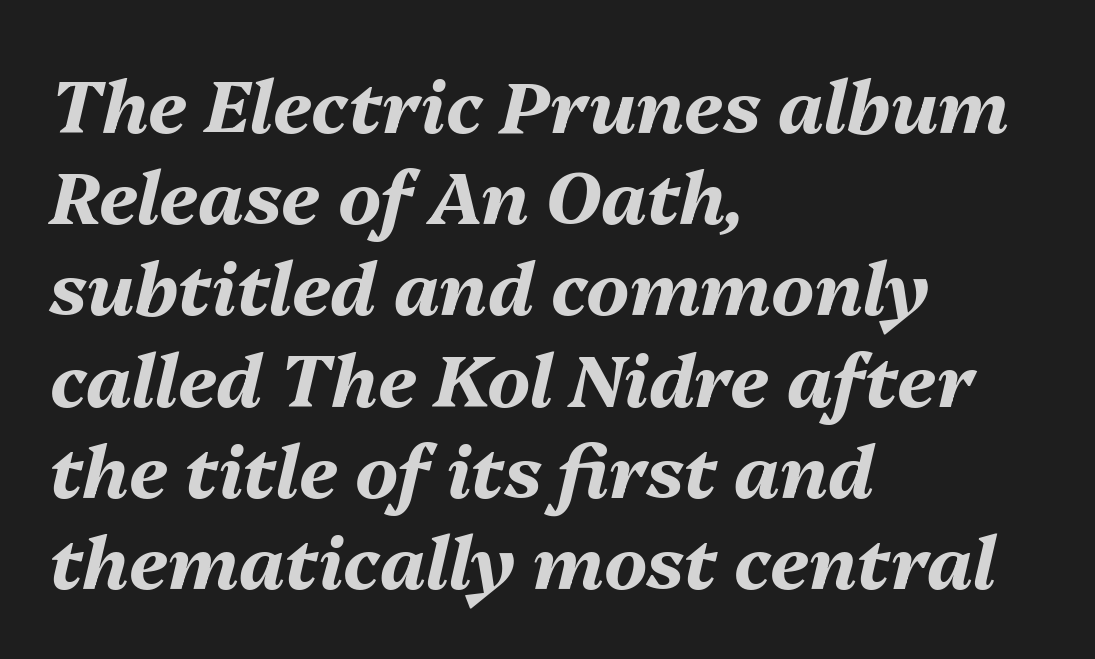
Q: Is the text bold? A: Yes.
Q: Is the text italic (slanted)? A: Yes, it leans right by about 13 degrees.
Q: Is the text underlined? A: No.
Q: How is the paragraph aligned? A: Left-aligned.
Q: Is the spacing between letters normal or unusually wide? A: Normal.
Q: Is the spacing between lines tight, normal or loose? A: Normal.
Q: Width (condensed, normal, or wide)? A: Normal.
Q: Stroke contrast? A: Medium.
Q: x-height? A: Medium.
Q: Monospaced? A: No.
